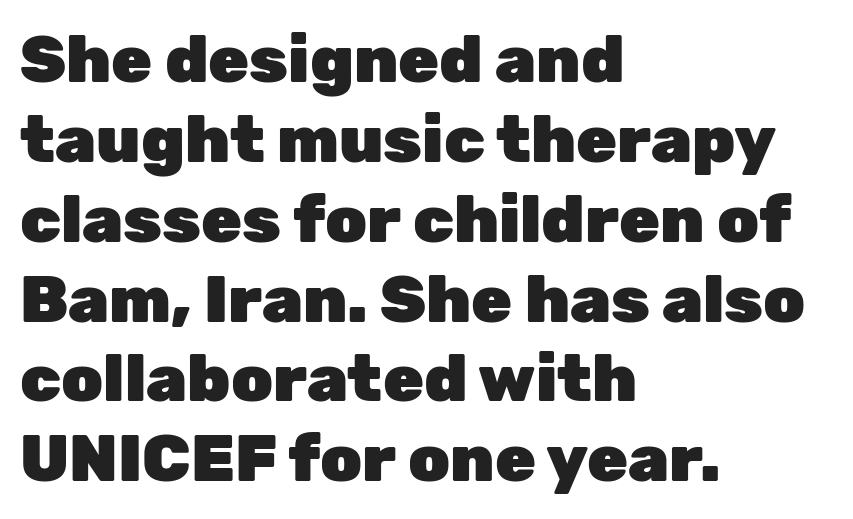
The image shows 66 px heavy sans-serif type, upright; set left-aligned, line spacing 1.21x, normal letter spacing, not underlined; low stroke contrast and a medium x-height.
